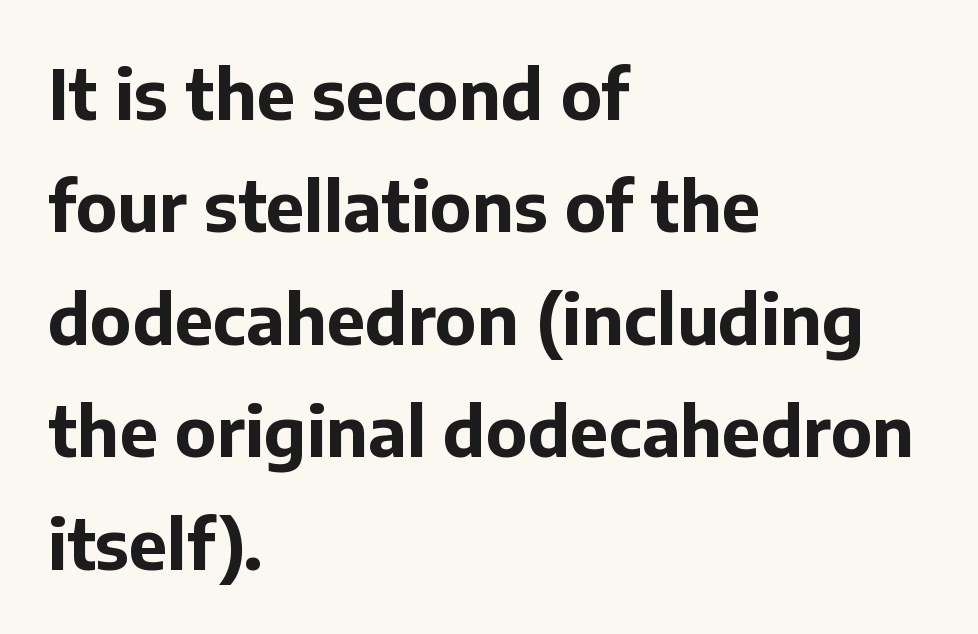
The image shows 69 px bold sans-serif type, upright; set left-aligned, normal line spacing (1.63x), normal letter spacing, not underlined; low stroke contrast and a medium x-height.
